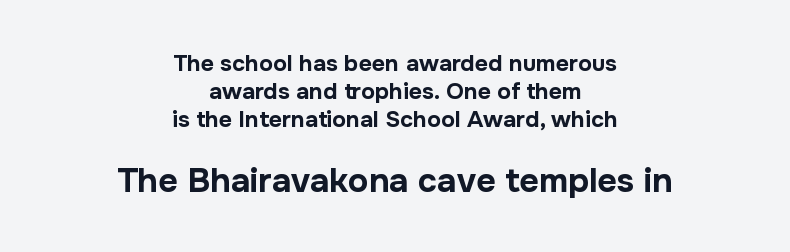
Q: Is the text bold? A: Yes.
Q: Is the text italic (slanted)? A: No, it is upright.
Q: Is the typeface a serif or a sans-serif typeface? A: Sans-serif.
Q: Is the text underlined? A: No.
Q: How is the paragraph aligned? A: Centered.
Q: Is the spacing between letters normal or unusually wide? A: Normal.
Q: Which block of text is set in a larger size, the first (top) or the second (bottom)? A: The second (bottom) one.
Q: Width (condensed, normal, or wide)? A: Normal.
Q: Stroke contrast? A: Low.
Q: x-height? A: Medium.
Q: Monospaced? A: No.
